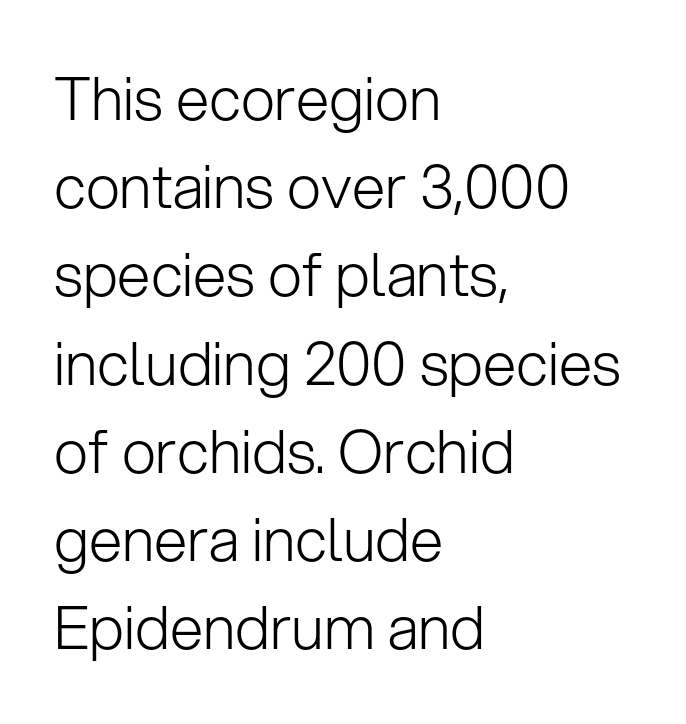
The image shows 60 px light sans-serif type, upright; set left-aligned, normal line spacing (1.47x), normal letter spacing, not underlined; low stroke contrast and a medium x-height.
